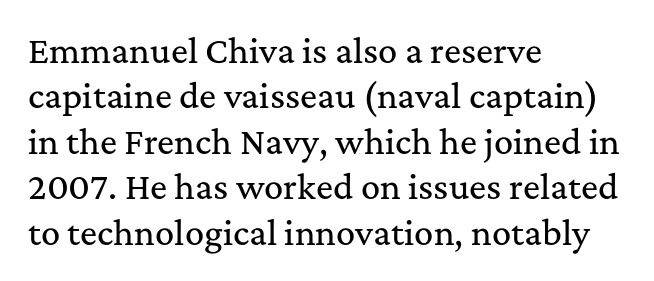
Looks like regular typesetting: each glyph gets only the width it needs. Descenders hang freely into open space. The letters sit at their default tracking, neither squeezed nor spread. What's the leading like? Ordinary, nothing unusual.
